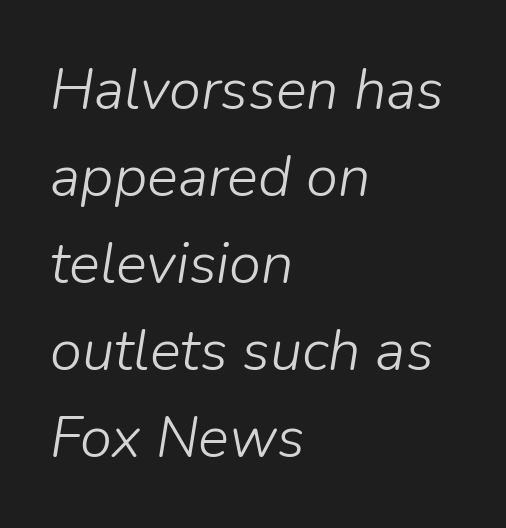
{"italic": "yes", "lean": "right", "slant_degrees": 9, "bold": "no", "weight": "light", "width": "normal", "stroke_contrast": "low", "x_height": "medium", "monospaced": "no", "underline": "no", "align": "left", "line_spacing": "normal", "line_spacing_ratio": 1.5, "letter_spacing": "normal", "letter_spacing_em": 0.0, "glyph_px": 58}
